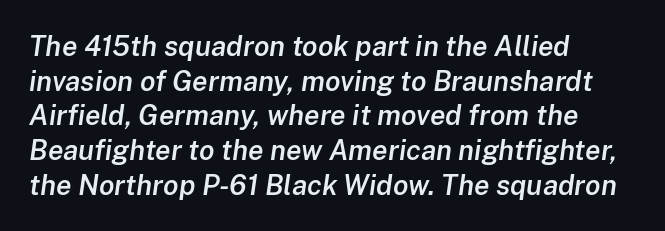
Every letter is mildly thick-stroked: semibold rather than bold. A bare baseline throughout the passage. Do the characters align in a grid? No, the font is proportional. Is the letter spacing exaggerated? No — it looks like the ordinary default.
